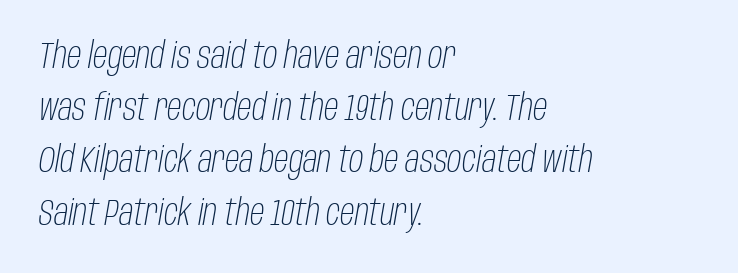
The image shows 36 px light, condensed type, italic (leaning right); set left-aligned, normal line spacing (1.45x), normal letter spacing, not underlined; low stroke contrast and a large x-height.
